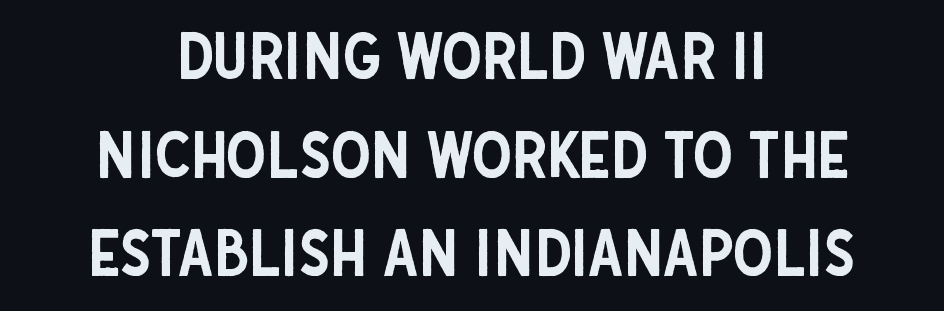
The image shows 64 px condensed sans-serif type, upright; set centered, normal line spacing (1.54x), normal letter spacing, not underlined; low stroke contrast and a large x-height.
